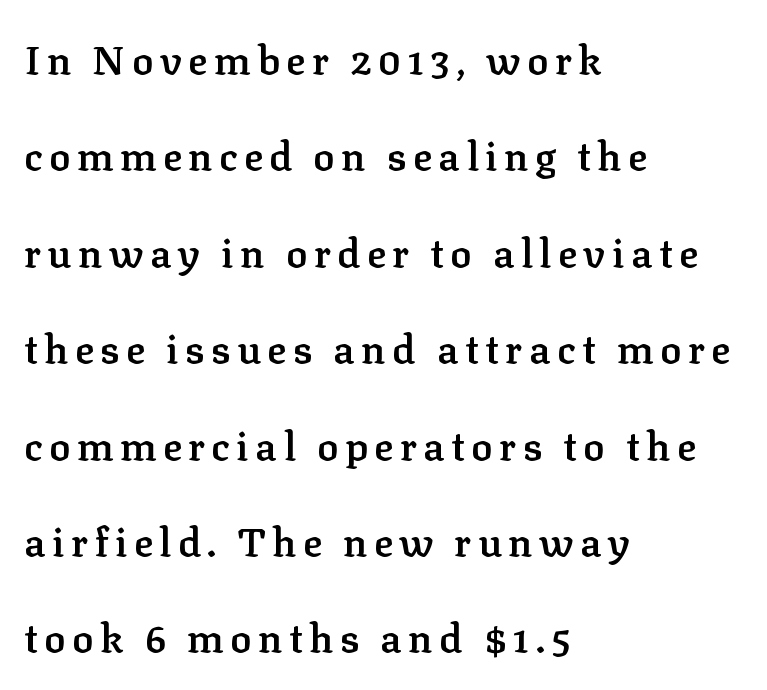
Old-style or modern, the face here clearly has serifs. This is roman type, the default non-slanted kind. The passage shown is not underscored anywhere. The passage shown stacks its lines with a broad gap.
